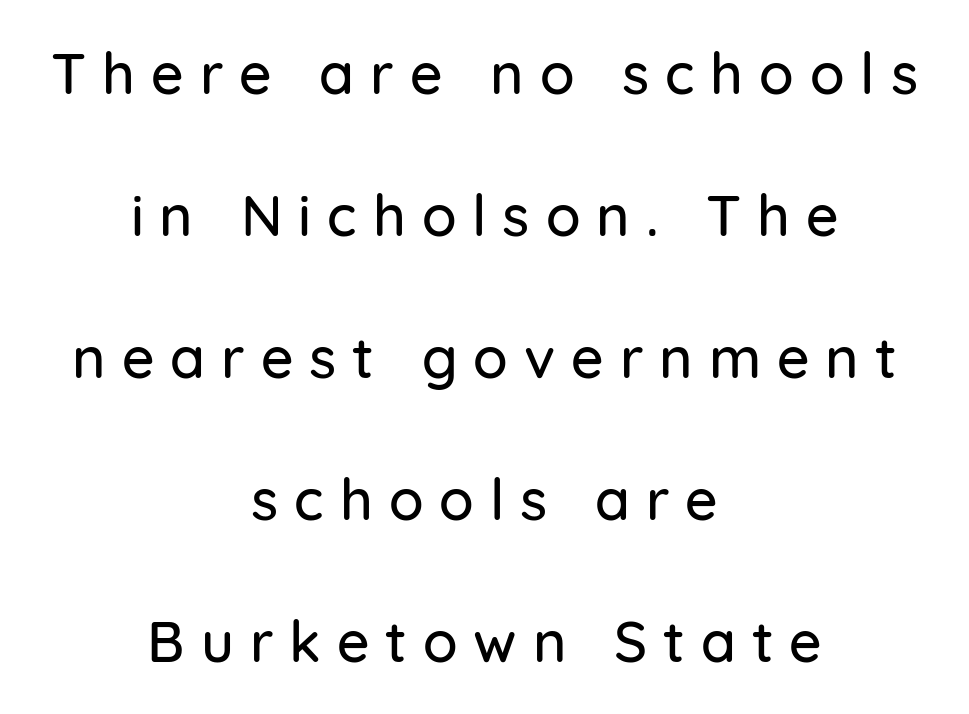
These lines are composed in type without serifs. Casual observation: everything's sitting right in the middle. The tracking reads as deliberately expanded to a designer's eye. The gap between lines stays unmarked.
